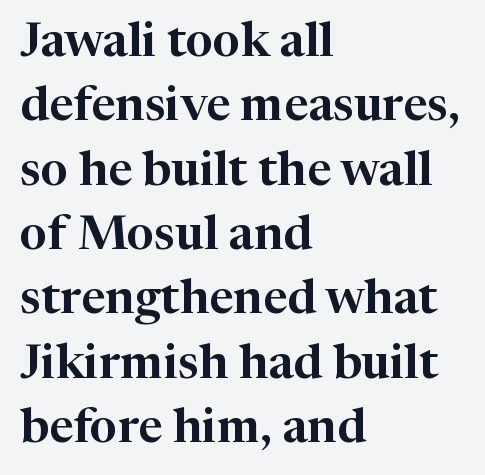
The image shows 48 px serif type, upright; set left-aligned, normal line spacing (1.34x), normal letter spacing, not underlined; high stroke contrast and a medium x-height.
